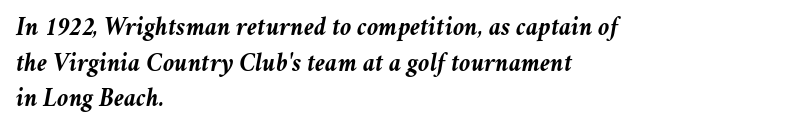
The image shows 26 px bold type, italic (leaning right); set left-aligned, normal line spacing (1.37x), normal letter spacing, not underlined.
